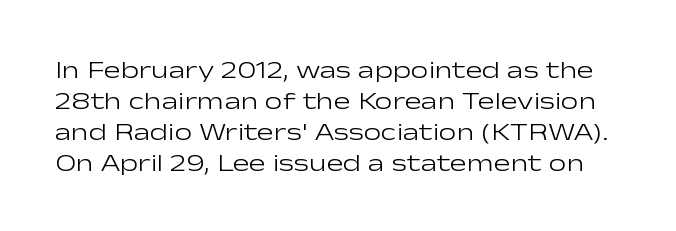
{"italic": "no", "bold": "no", "underline": "no", "line_spacing_ratio": 1.24, "letter_spacing": "normal", "letter_spacing_em": 0.0, "glyph_px": 25}
